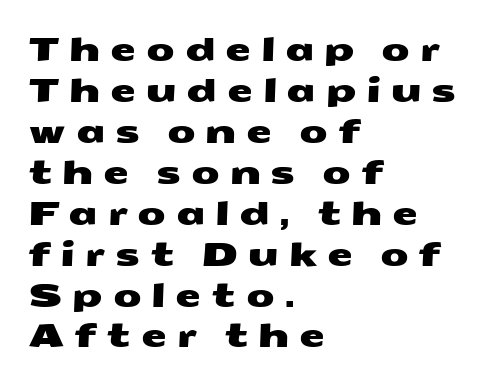
Q: Is the typeface a serif or a sans-serif typeface? A: Sans-serif.
Q: Is the text underlined? A: No.
Q: How is the paragraph aligned? A: Left-aligned.
Q: Is the spacing between letters normal or unusually wide? A: Unusually wide.
Q: Width (condensed, normal, or wide)? A: Wide.
Q: Stroke contrast? A: Medium.
Q: x-height? A: Medium.
Q: Monospaced? A: No.
